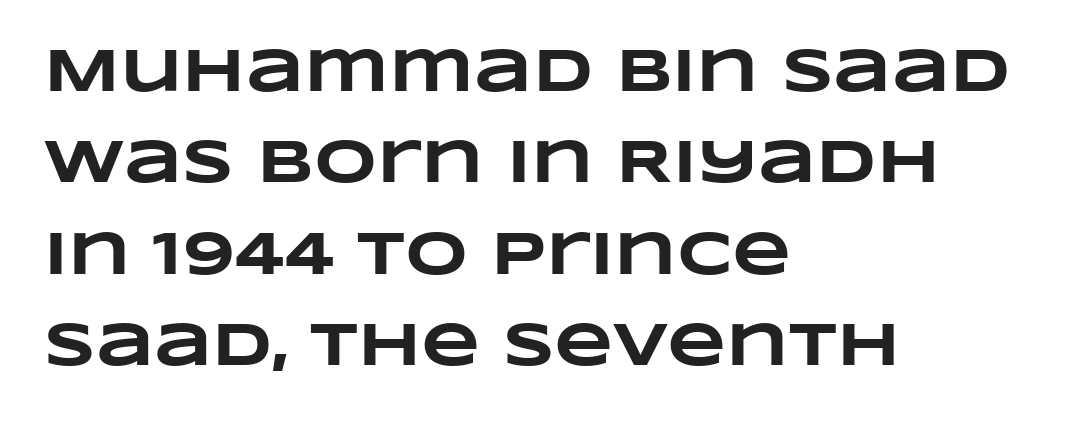
{"bold": "yes", "weight": "heavy", "width": "wide", "stroke_contrast": "low", "x_height": "large", "monospaced": "no", "underline": "no", "align": "left", "line_spacing": "normal", "line_spacing_ratio": 1.5, "letter_spacing": "normal", "letter_spacing_em": 0.0, "glyph_px": 61}
